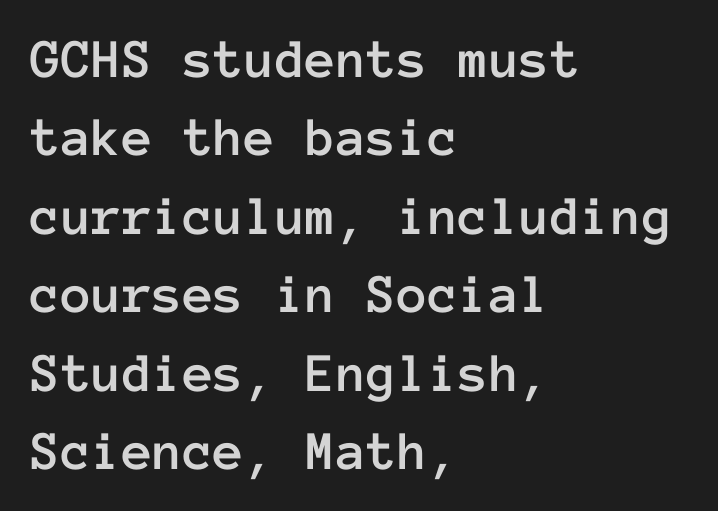
{"italic": "no", "width": "normal", "stroke_contrast": "low", "x_height": "medium", "monospaced": "yes", "underline": "no", "align": "left", "line_spacing": "normal", "line_spacing_ratio": 1.4, "letter_spacing": "normal", "letter_spacing_em": 0.0, "glyph_px": 56}
